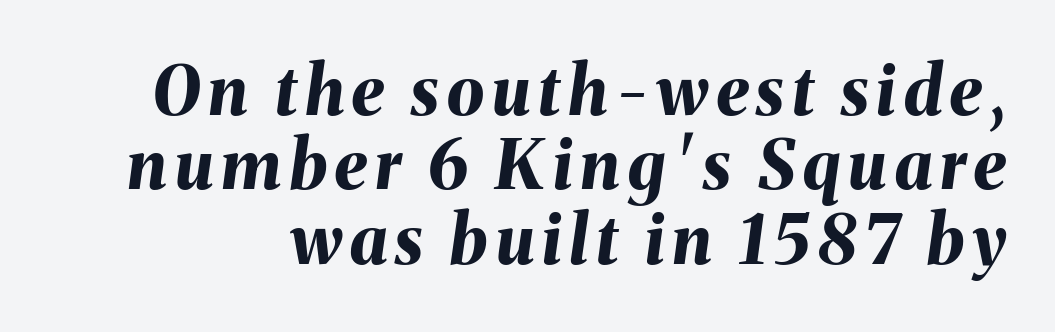
The image shows 67 px bold type, italic (leaning right); set tight line spacing (1.11x), not underlined; medium stroke contrast and a medium x-height.
